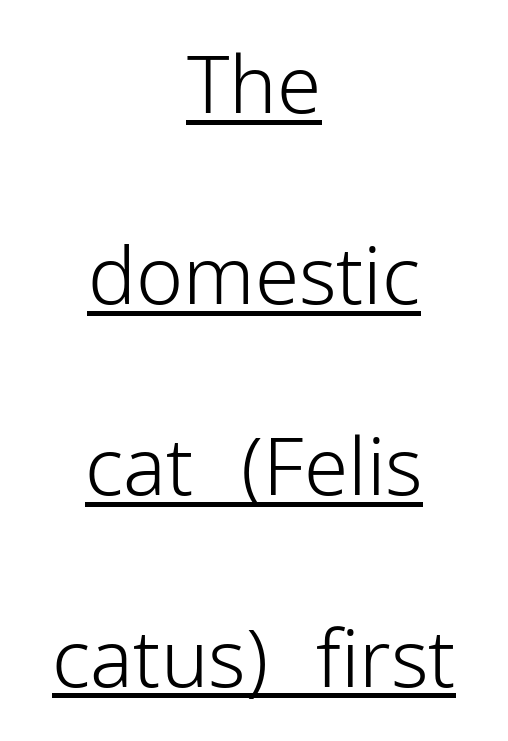
Counters stay open thanks to moderate or lighter strokes. The rag falls on both sides of this text block equally. Regarding leading, the lines here are spaced well apart. Caption: lettering with a line underneath.
